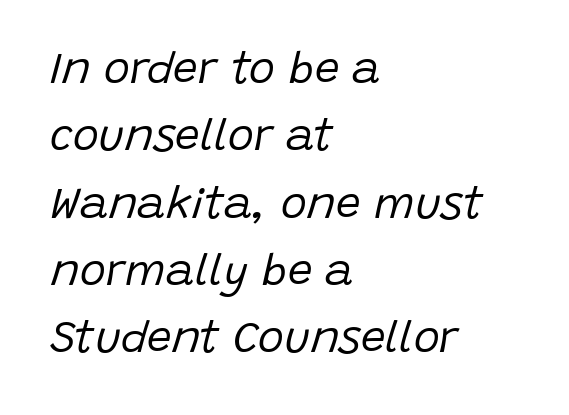
This is not heavy type; no bold has been used. The passage is arranged the way most books set body copy — flush left. Leading: standard. Observe the ordinary spacing: letters are neighbours, not strangers.
